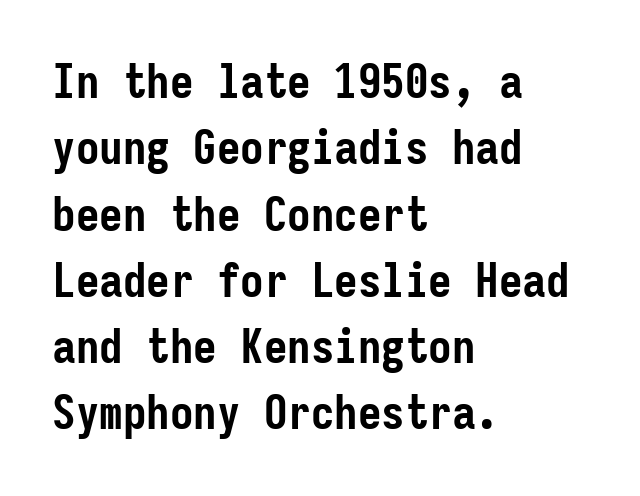
Q: Is the text bold? A: Yes.
Q: Is the text italic (slanted)? A: No, it is upright.
Q: Is the typeface a serif or a sans-serif typeface? A: Sans-serif.
Q: Is the text underlined? A: No.
Q: How is the paragraph aligned? A: Left-aligned.
Q: Is the spacing between letters normal or unusually wide? A: Normal.
Q: Is the spacing between lines tight, normal or loose? A: Normal.
Q: Width (condensed, normal, or wide)? A: Condensed.
Q: Stroke contrast? A: Low.
Q: x-height? A: Medium.
Q: Monospaced? A: Yes.
